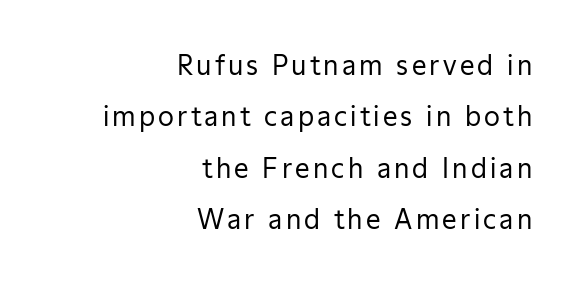
Q: Is the text bold? A: No.
Q: Is the text italic (slanted)? A: No, it is upright.
Q: Is the text underlined? A: No.
Q: How is the paragraph aligned? A: Right-aligned.
Q: Is the spacing between lines tight, normal or loose? A: Loose.
